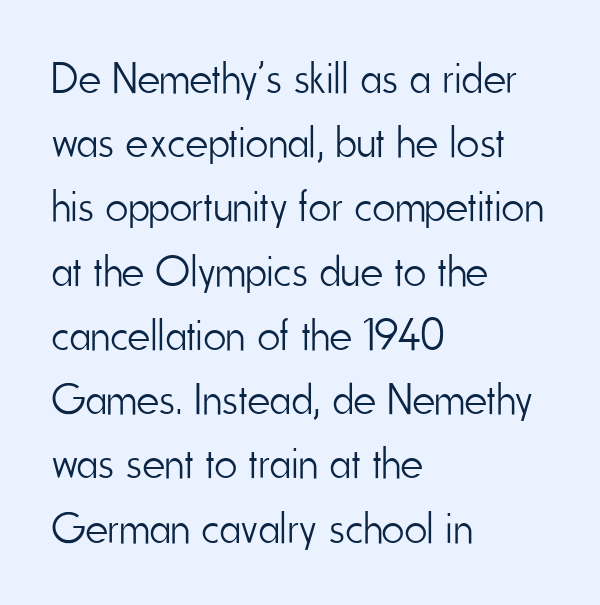
Summary of weight: not heavy and not bold. The block of text has a typical density, with ordinary space between rows. Spacing verdict: proportional, widths tailored to each character. Only glyphs here, with clear space below each row. The rendering anchors every line to the left-hand side.
